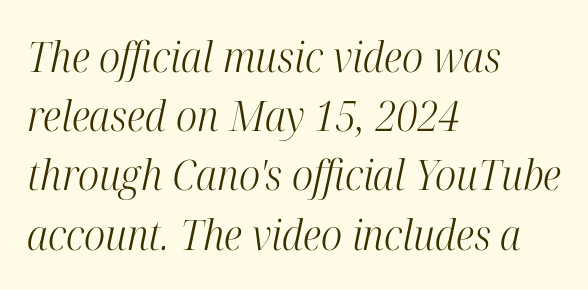
You can tell from the footed stems that serif type was used. The specimen reads as italic at a glance. Type without underlining. All the whitespace from short lines collects on the right.
